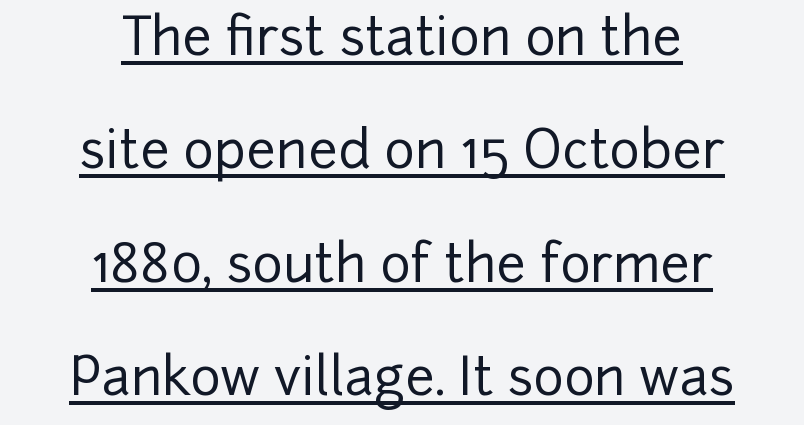
Q: Is the text italic (slanted)? A: No, it is upright.
Q: Is the typeface a serif or a sans-serif typeface? A: Sans-serif.
Q: Is the text underlined? A: Yes.
Q: How is the paragraph aligned? A: Centered.
Q: Is the spacing between letters normal or unusually wide? A: Normal.
Q: Is the spacing between lines tight, normal or loose? A: Loose.
Q: Width (condensed, normal, or wide)? A: Normal.
Q: Stroke contrast? A: Low.
Q: x-height? A: Medium.
Q: Monospaced? A: No.
